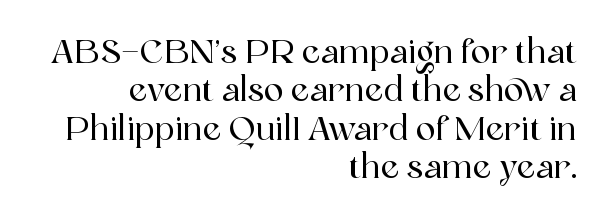
Q: Is the text italic (slanted)? A: No, it is upright.
Q: Is the typeface a serif or a sans-serif typeface? A: Serif.
Q: Is the text underlined? A: No.
Q: How is the paragraph aligned? A: Right-aligned.
Q: Is the spacing between letters normal or unusually wide? A: Normal.
Q: Width (condensed, normal, or wide)? A: Normal.
Q: x-height? A: Medium.
Q: Monospaced? A: No.
